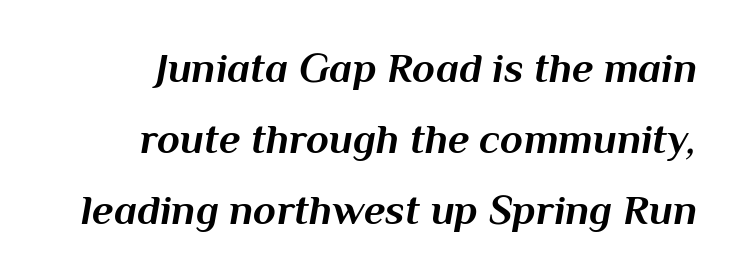
{"italic": "yes", "lean": "right", "slant_degrees": 10, "bold": "yes", "weight": "bold", "width": "normal", "stroke_contrast": "medium", "x_height": "medium", "monospaced": "no", "underline": "no", "line_spacing": "normal", "line_spacing_ratio": 1.69, "letter_spacing": "normal", "letter_spacing_em": 0.0, "glyph_px": 42}
